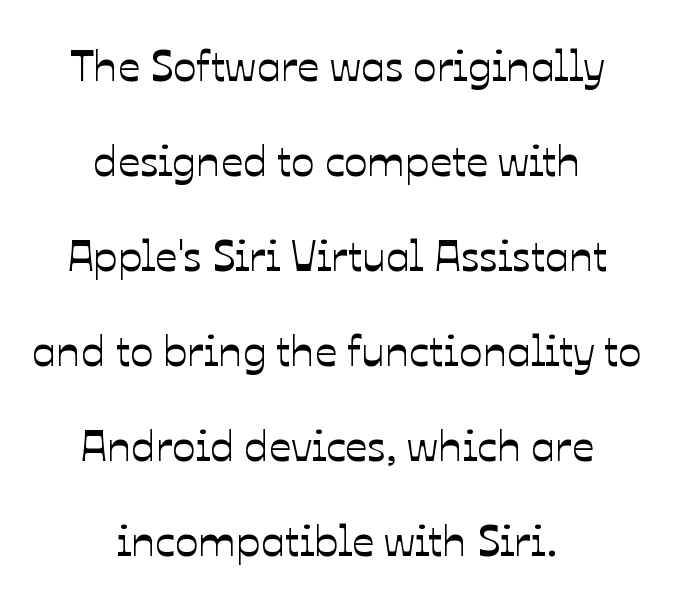
{"italic": "no", "width": "normal", "stroke_contrast": "low", "x_height": "medium", "monospaced": "no", "underline": "no", "align": "center", "line_spacing": "loose", "line_spacing_ratio": 2.16, "letter_spacing": "normal", "letter_spacing_em": 0.0, "glyph_px": 44}
